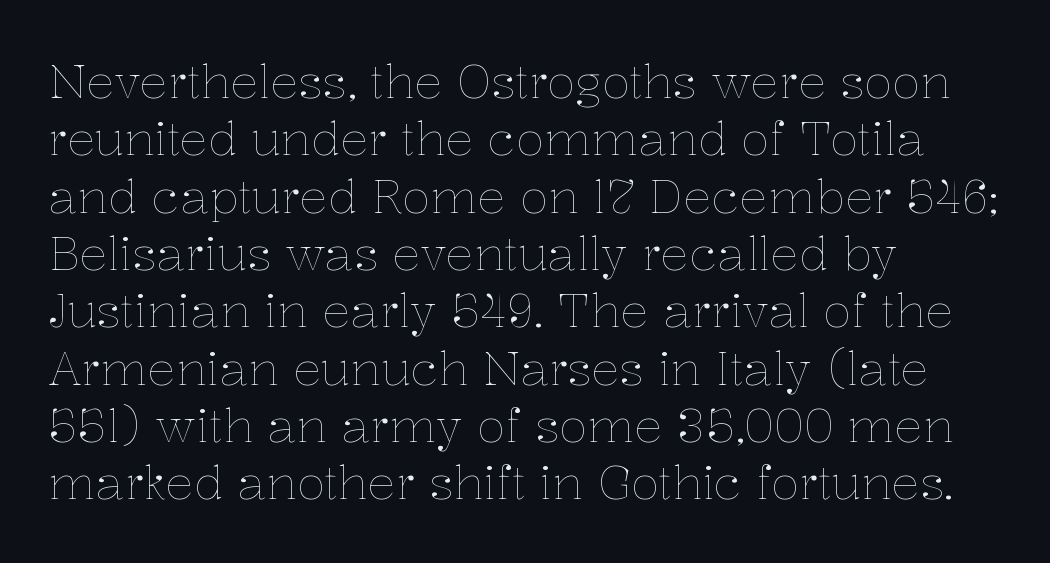
{"italic": "no", "bold": "no", "weight": "thin", "width": "normal", "stroke_contrast": "low", "x_height": "medium", "monospaced": "no", "underline": "no", "align": "left", "line_spacing_ratio": 1.22, "letter_spacing": "normal", "letter_spacing_em": 0.0, "glyph_px": 47}
